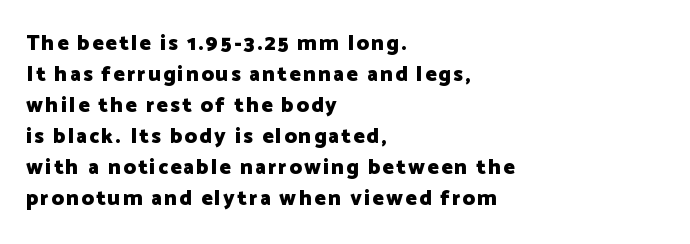
Q: Is the text bold? A: Yes.
Q: Is the text italic (slanted)? A: No, it is upright.
Q: Is the text underlined? A: No.
Q: How is the paragraph aligned? A: Left-aligned.
Q: Is the spacing between lines tight, normal or loose? A: Normal.
